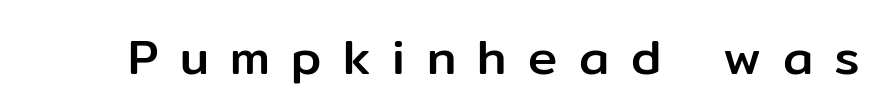
The image shows 49 px sans-serif type, upright; set unusually wide letter spacing (+0.44 em), not underlined; low stroke contrast and a medium x-height.
